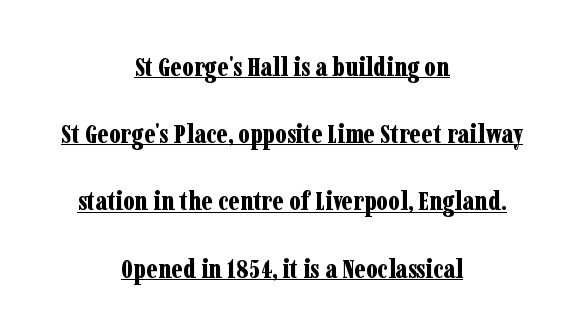
Q: Is the text bold? A: Yes.
Q: Is the text italic (slanted)? A: No, it is upright.
Q: Is the text underlined? A: Yes.
Q: How is the paragraph aligned? A: Centered.
Q: Is the spacing between letters normal or unusually wide? A: Normal.
Q: Is the spacing between lines tight, normal or loose? A: Loose.
